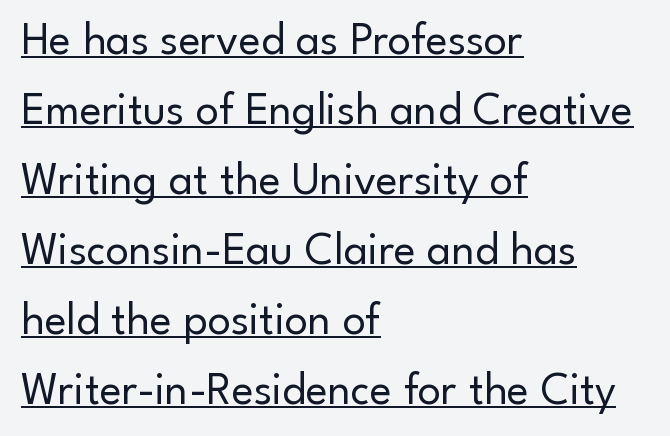
{"serif": "no", "italic": "no", "bold": "no", "weight": "regular", "width": "normal", "stroke_contrast": "low", "x_height": "small", "monospaced": "no", "underline": "yes", "align": "left", "line_spacing": "normal", "line_spacing_ratio": 1.52, "letter_spacing": "normal", "letter_spacing_em": 0.0, "glyph_px": 46}
